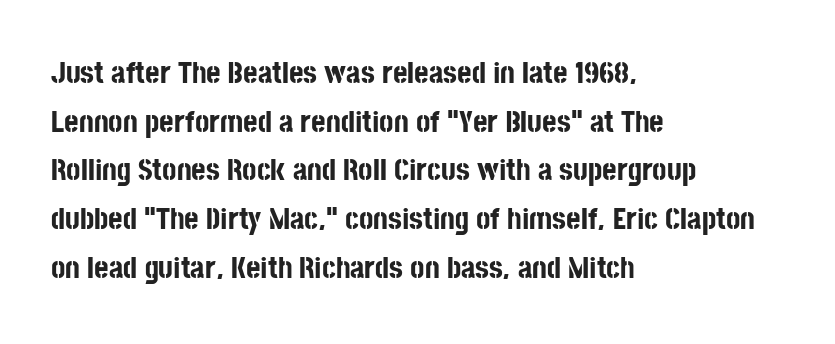
Underlining? Definitely not there. Reading down the column, the eye jumps a familiar distance to each next line. A typesetter would mark this as roman, not italic. The face used here has the dense, thick strokes of a bold. These lines are composed in type without serifs.
